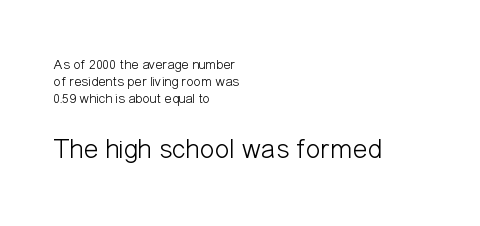
{"serif": "no", "italic": "no", "bold": "no", "weight": "light", "width": "condensed", "stroke_contrast": "low", "x_height": "medium", "monospaced": "no", "underline": "no", "align": "left", "line_spacing_ratio": 1.23, "letter_spacing": "normal", "letter_spacing_em": 0.0, "larger_block": "second", "size_ratio": 2.0, "glyph_px": 28}
